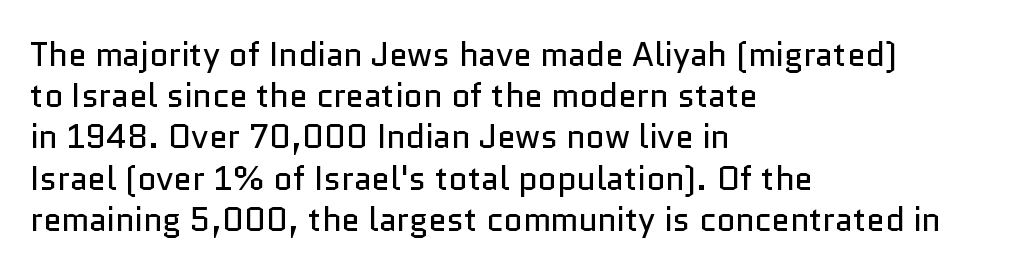
Type style note: lacks serifs. Honestly, the row spacing looks completely unremarkable. The face looks like a standard text weight, possibly lighter. The letters advance in unequal steps, a hallmark of proportional type.
